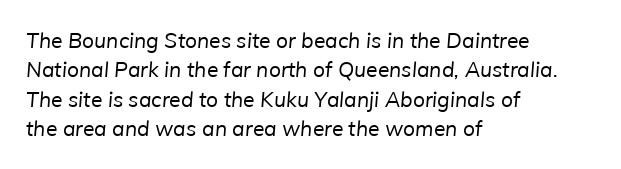
In terms of letterspacing, this is plain default setting. Just letters on the line, the space beneath them empty. Layout note: lines flush left. Stroke mass is kept to a normal reading level or below. The vertical gap from one line to the next is medium.
